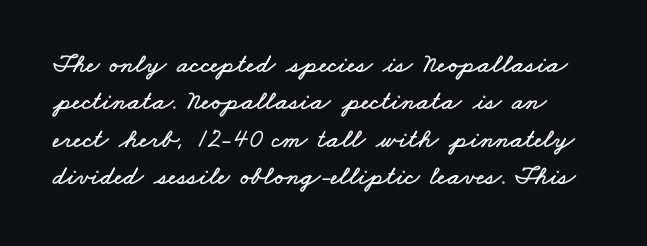
The image shows 27 px text type; set normal line spacing (1.38x), normal letter spacing, not underlined.
